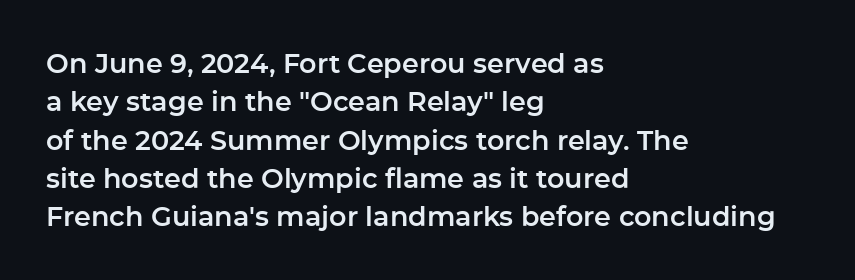
Compared with typical paragraphs, the rows here are spaced about the same. Posture: straight, roman, zero tilt. Inter-character spacing is left at the font's built-in metrics. The space beneath each line is pristine and unruled. The compositor pushed each line to the left boundary.
